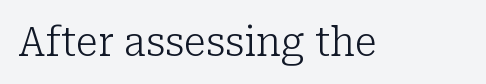
Just letters on the line, the space beneath them empty. Summary of weight: not heavy and not bold. The letters advance in unequal steps, a hallmark of proportional type. Letterform terminals end in serifs throughout the passage.
